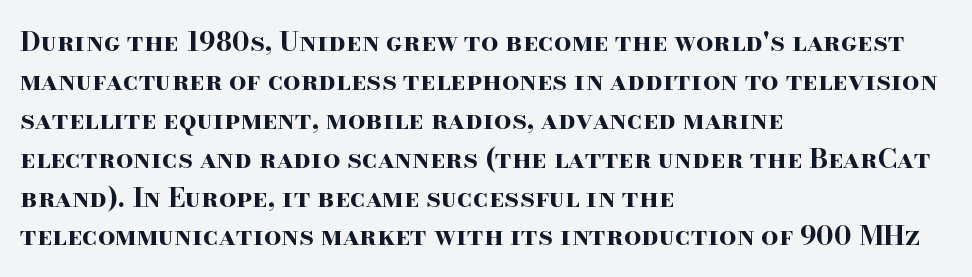
Line starts are locked; line ends wander. On the weight axis this lands at bold, roughly 700. Italic: no, the glyphs are upright roman. Glance below the letters and you will spot only blank space.
